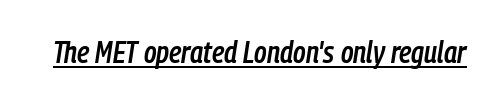
The image shows 30 px semibold, condensed type, italic (leaning right); set normal letter spacing, underlined; low stroke contrast and a medium x-height.
